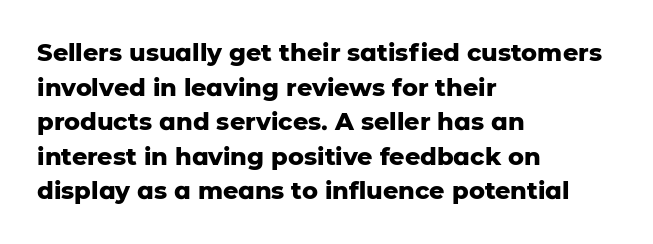
The image shows 24 px bold type, upright; set left-aligned, normal line spacing (1.44x), normal letter spacing, not underlined.
